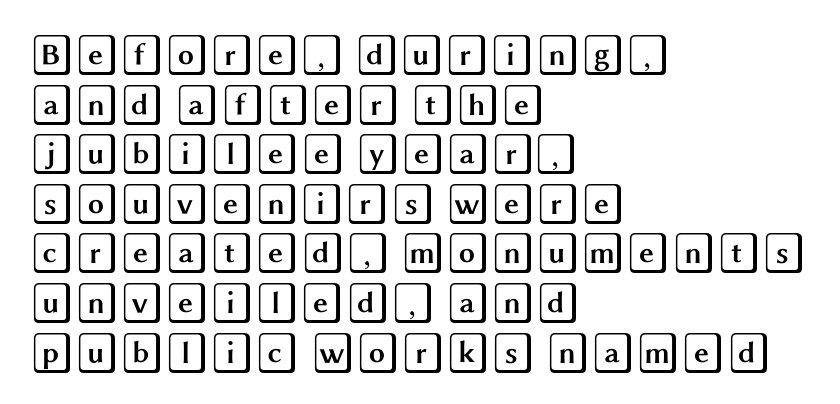
{"italic": "no", "width": "wide", "x_height": "large", "underline": "no", "align": "left", "line_spacing_ratio": 1.21, "letter_spacing": "normal", "letter_spacing_em": 0.0, "glyph_px": 41}
